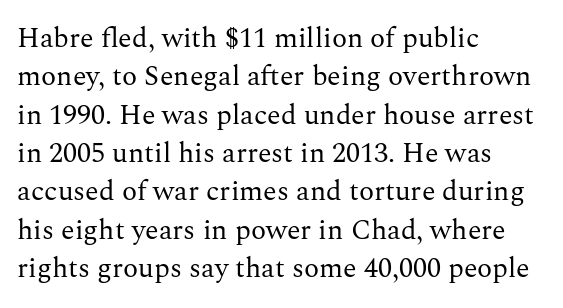
The image shows 28 px regular-weight serif type, upright; set left-aligned, normal line spacing (1.37x), normal letter spacing, not underlined; medium stroke contrast and a medium x-height.
